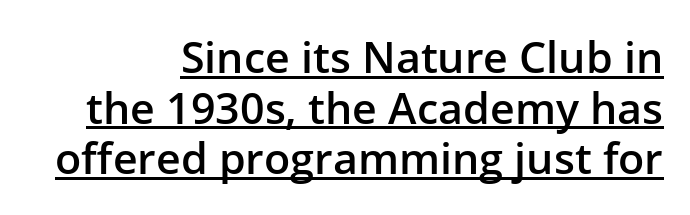
Q: Is the text bold? A: Semi-bold.
Q: Is the text italic (slanted)? A: No, it is upright.
Q: Is the typeface a serif or a sans-serif typeface? A: Sans-serif.
Q: Is the text underlined? A: Yes.
Q: How is the paragraph aligned? A: Right-aligned.
Q: Is the spacing between letters normal or unusually wide? A: Normal.
Q: Width (condensed, normal, or wide)? A: Normal.
Q: Stroke contrast? A: Low.
Q: x-height? A: Medium.
Q: Monospaced? A: No.
